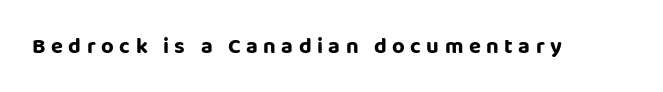
{"italic": "no", "underline": "no", "letter_spacing": "wide", "letter_spacing_em": 0.25, "glyph_px": 22}
